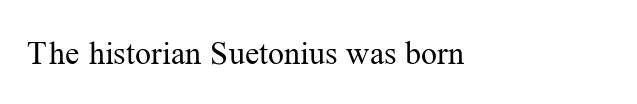
Has an underline been added? It has not. This sample has the flowing, uneven cadence of proportional lettering. No italicization has been applied; the sample stays upright. Serif or sans? Serif — the stroke terminals have little feet. Ink coverage per letter is moderate at most. How are the letters spaced? Ordinarily, with no added tracking.
